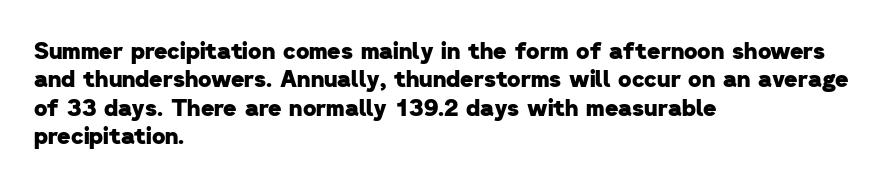
Q: Is the text bold? A: Yes.
Q: Is the text underlined? A: No.
Q: How is the paragraph aligned? A: Left-aligned.
Q: Is the spacing between letters normal or unusually wide? A: Normal.
